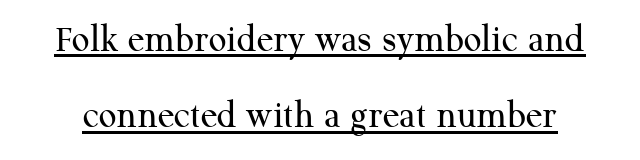
Q: Is the text bold? A: No.
Q: Is the text italic (slanted)? A: No, it is upright.
Q: Is the typeface a serif or a sans-serif typeface? A: Serif.
Q: Is the text underlined? A: Yes.
Q: Is the spacing between letters normal or unusually wide? A: Normal.
Q: Is the spacing between lines tight, normal or loose? A: Loose.
Q: Width (condensed, normal, or wide)? A: Normal.
Q: Stroke contrast? A: Medium.
Q: x-height? A: Medium.
Q: Monospaced? A: No.
